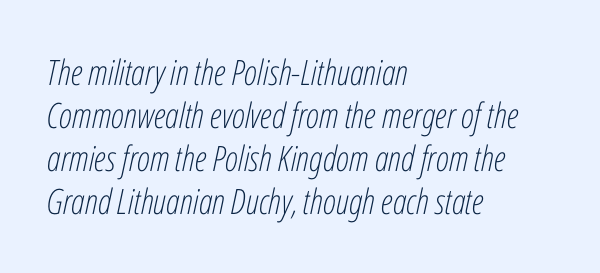
Q: Is the text bold? A: No.
Q: Is the text italic (slanted)? A: Yes, it leans right by about 12 degrees.
Q: Is the text underlined? A: No.
Q: How is the paragraph aligned? A: Left-aligned.
Q: Is the spacing between letters normal or unusually wide? A: Normal.
Q: Width (condensed, normal, or wide)? A: Condensed.
Q: Stroke contrast? A: Low.
Q: x-height? A: Medium.
Q: Monospaced? A: No.
